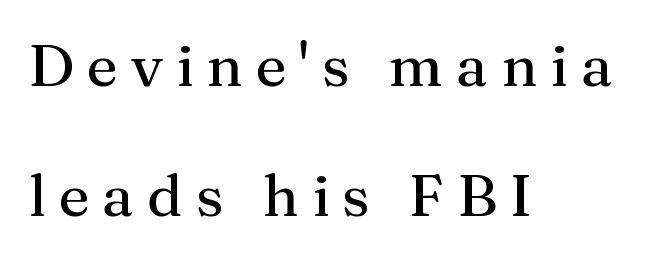
The letters advance in unequal steps, a hallmark of proportional type. The tracking jumps out immediately: characters are airy and widely separated. The paragraph has a hard left edge and a soft right edge. The type sits square on the baseline with zero lean. Rule under the text: the space is simply empty. The leading is generous, giving the passage an open texture.
